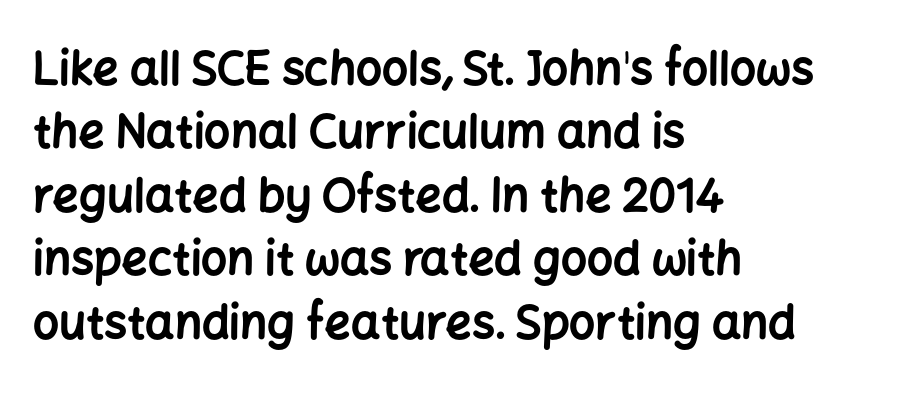
{"serif": "no", "italic": "no", "bold": "yes", "weight": "bold", "width": "normal", "stroke_contrast": "low", "x_height": "medium", "monospaced": "no", "underline": "no", "align": "left", "line_spacing": "normal", "line_spacing_ratio": 1.38, "letter_spacing": "normal", "letter_spacing_em": 0.0, "glyph_px": 46}
